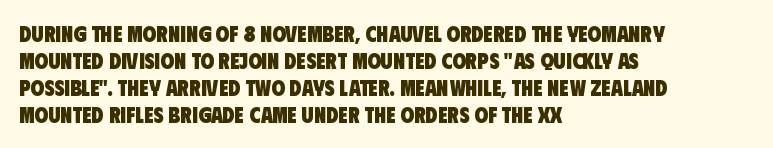
Q: Is the text bold? A: Yes.
Q: Is the text underlined? A: No.
Q: How is the paragraph aligned? A: Left-aligned.
Q: Is the spacing between letters normal or unusually wide? A: Normal.
